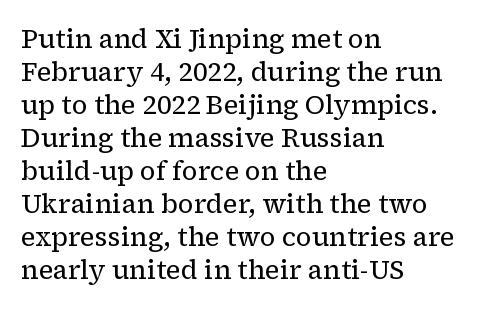
Q: Is the text bold? A: No.
Q: Is the text italic (slanted)? A: No, it is upright.
Q: Is the text underlined? A: No.
Q: How is the paragraph aligned? A: Left-aligned.
Q: Is the spacing between letters normal or unusually wide? A: Normal.
Q: Is the spacing between lines tight, normal or loose? A: Normal.
